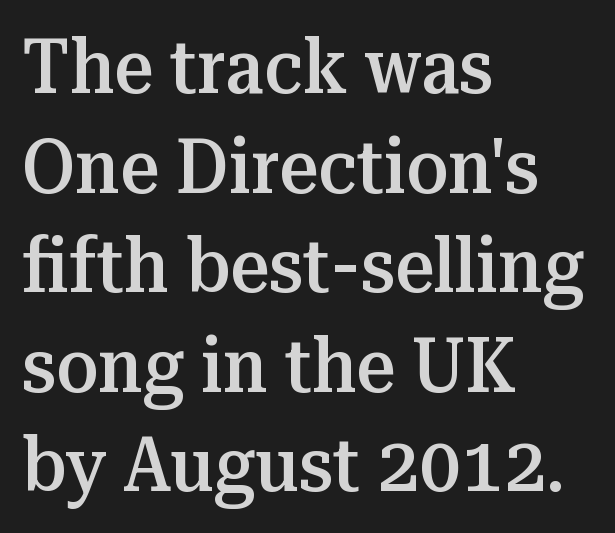
Note the varied advance widths — an 'i' is clearly narrower than an 'm'. Strokes here are thickened, but only to semibold level. Anything drawn beneath the words? Only blank space. Font category for this specimen: serif. Posture: upright roman. The tracking reads as untouched default to a designer's eye.
